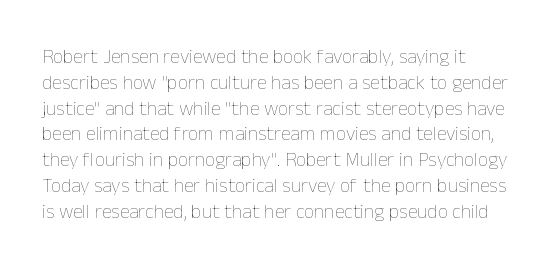
Q: Is the text bold? A: No.
Q: Is the text italic (slanted)? A: No, it is upright.
Q: Is the text underlined? A: No.
Q: How is the paragraph aligned? A: Left-aligned.
Q: Is the spacing between letters normal or unusually wide? A: Normal.
Q: Is the spacing between lines tight, normal or loose? A: Normal.
